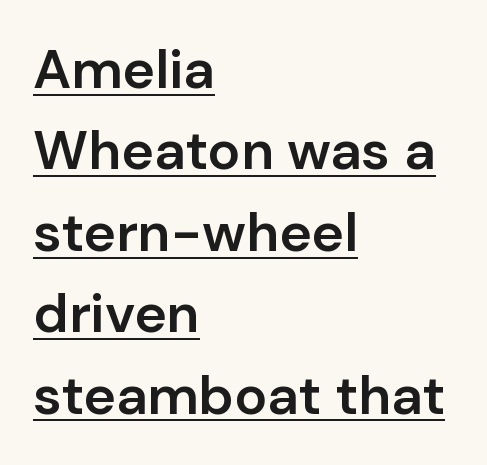
The image shows 55 px semibold sans-serif type, upright; set left-aligned, normal line spacing (1.48x), normal letter spacing, underlined; low stroke contrast and a medium x-height.
